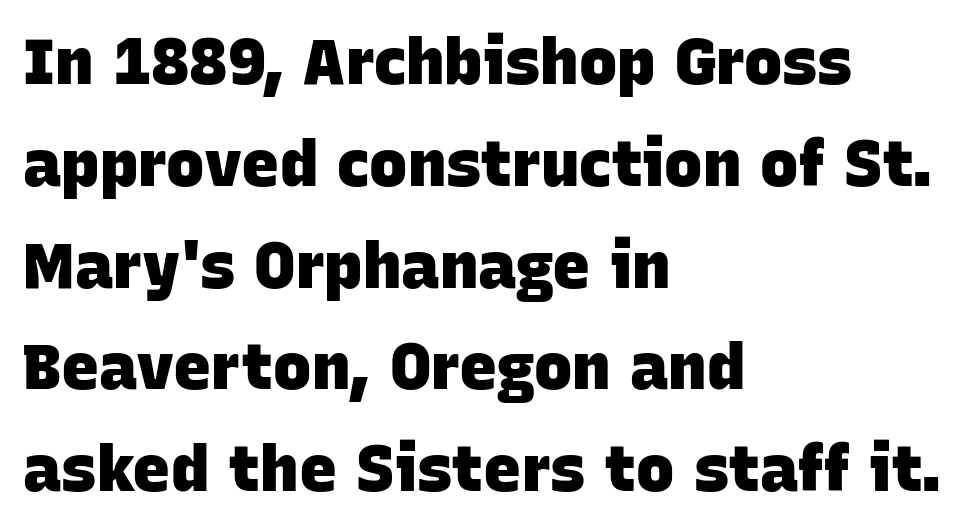
The image shows 64 px heavy sans-serif type; set left-aligned, normal line spacing (1.59x), normal letter spacing, not underlined; low stroke contrast and a large x-height.
